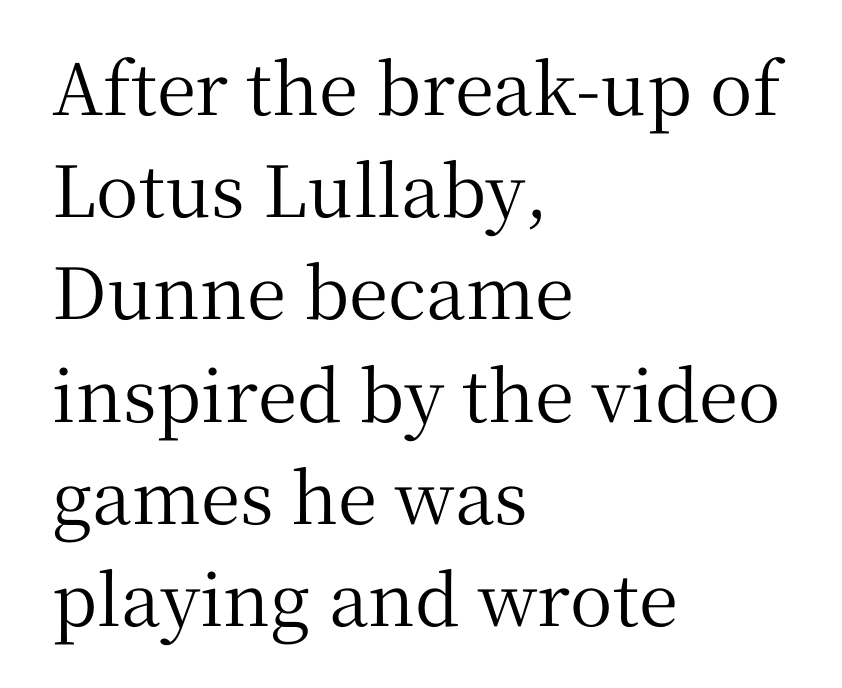
The image shows 71 px serif type, upright; set left-aligned, normal line spacing (1.44x), normal letter spacing, not underlined; medium stroke contrast and a medium x-height.
